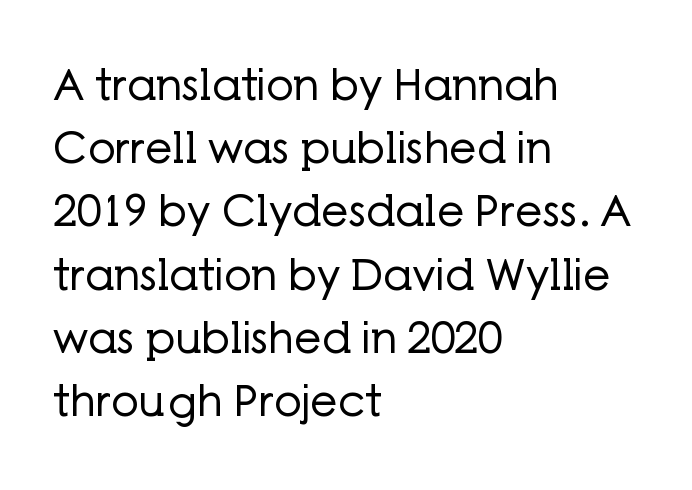
No word sits above an underline. The lines in this sample share a left origin and differ only in where they stop. Vertically, the passage feels balanced, rows spaced as you'd expect. Think of a printed novel: that variable character pitch is what you see here.
